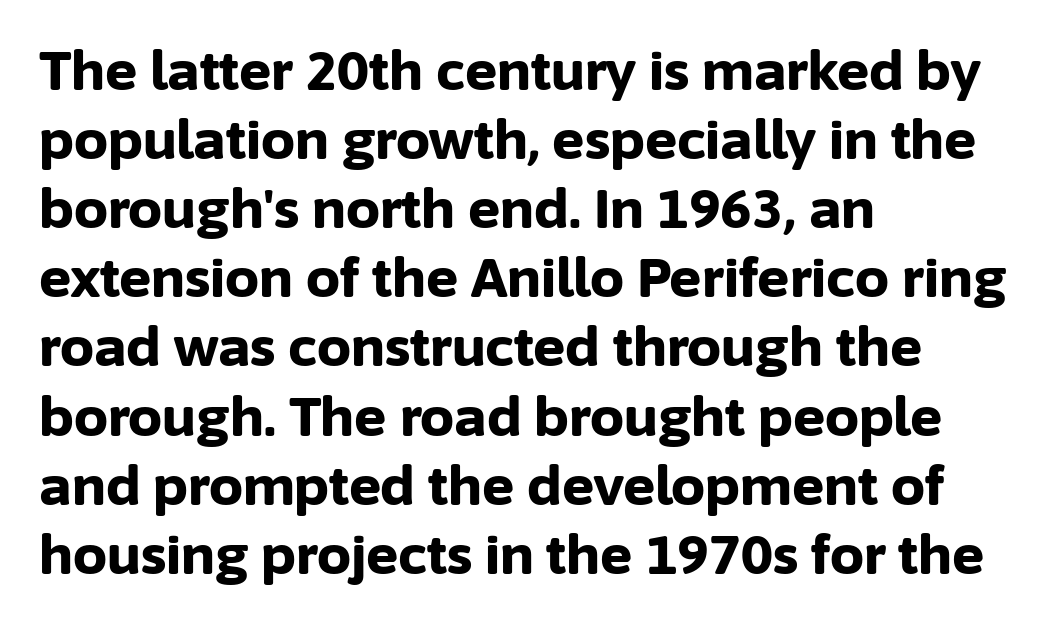
Q: Is the text bold? A: Yes.
Q: Is the text italic (slanted)? A: No, it is upright.
Q: Is the typeface a serif or a sans-serif typeface? A: Sans-serif.
Q: Is the text underlined? A: No.
Q: How is the paragraph aligned? A: Left-aligned.
Q: Is the spacing between letters normal or unusually wide? A: Normal.
Q: Is the spacing between lines tight, normal or loose? A: Normal.
Q: Width (condensed, normal, or wide)? A: Normal.
Q: Stroke contrast? A: Low.
Q: x-height? A: Medium.
Q: Monospaced? A: No.
